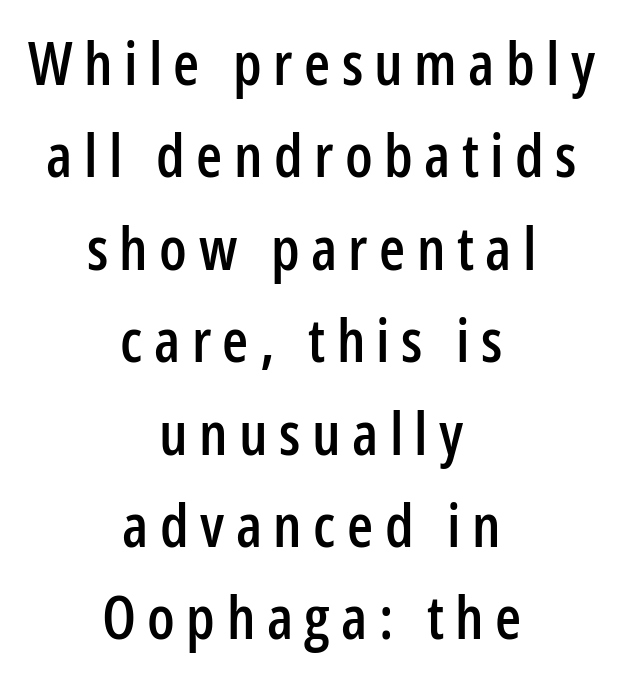
The image shows 60 px condensed sans-serif type, upright; set centered, normal line spacing (1.54x), not underlined; low stroke contrast and a medium x-height.
